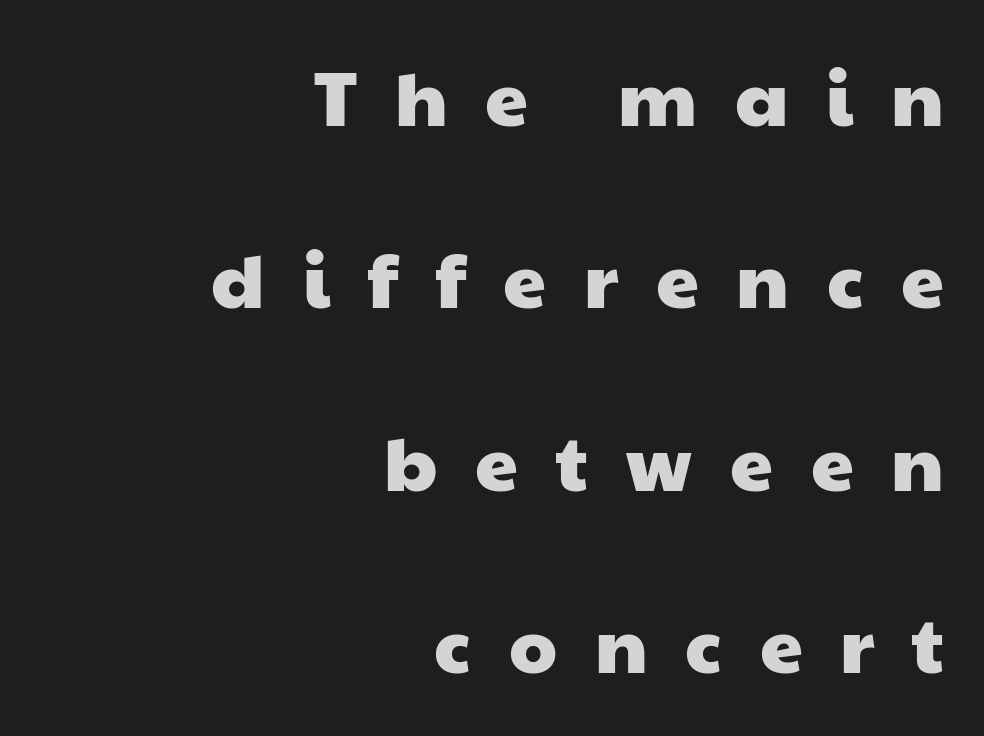
The image shows 77 px wide sans-serif type; set right-aligned, loose line spacing (2.37x), unusually wide letter spacing (+0.49 em), not underlined; low stroke contrast and a medium x-height.
